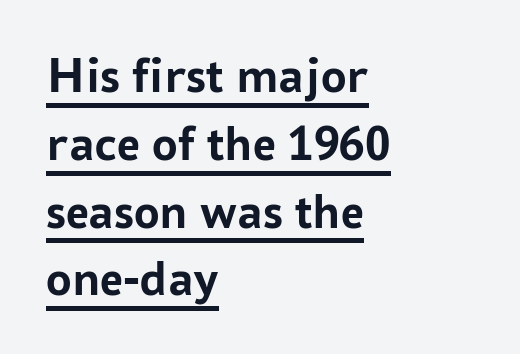
The image shows 51 px semibold sans-serif type, upright; set left-aligned, normal line spacing (1.33x), normal letter spacing, underlined; low stroke contrast and a medium x-height.
